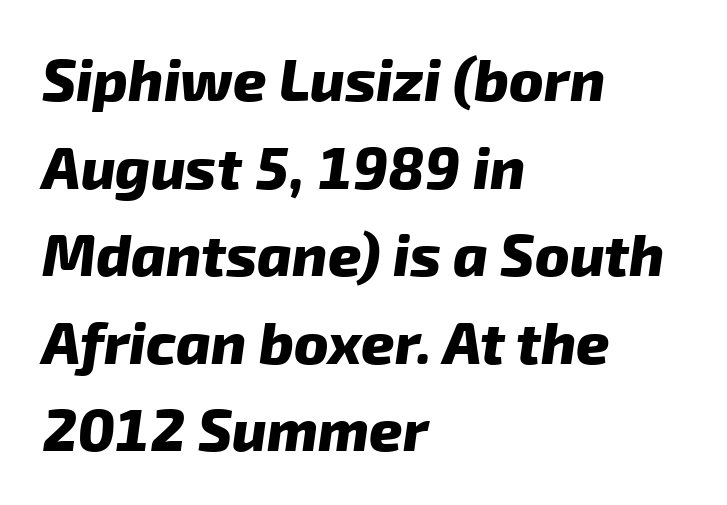
Summary of weight: heavy, a full bold. This sample is left-justified, so line endings fall wherever the words run out. Here the designer chose a conventional face with non-uniform glyph widths. Between one letter and the next there's only the usual sliver of space. Each new line begins a customary step beneath the previous one. Glance below the letters and you will spot only blank space.
